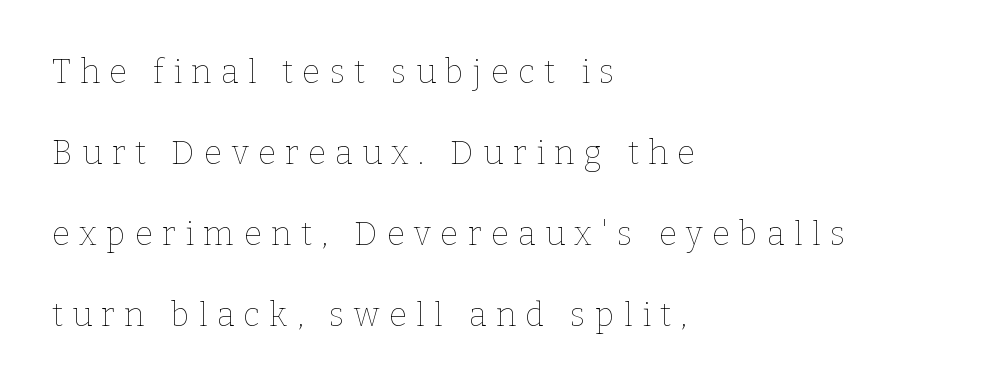
{"italic": "no", "bold": "no", "weight": "thin", "width": "normal", "stroke_contrast": "low", "x_height": "medium", "monospaced": "no", "underline": "no", "align": "left", "line_spacing": "loose", "line_spacing_ratio": 2.45, "letter_spacing": "wide", "letter_spacing_em": 0.28, "glyph_px": 33}
